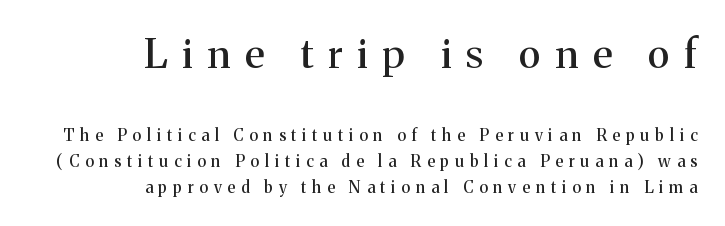
Q: Is the text italic (slanted)? A: No, it is upright.
Q: Is the typeface a serif or a sans-serif typeface? A: Serif.
Q: Is the text underlined? A: No.
Q: How is the paragraph aligned? A: Right-aligned.
Q: Is the spacing between letters normal or unusually wide? A: Unusually wide.
Q: Is the spacing between lines tight, normal or loose? A: Normal.
Q: Which block of text is set in a larger size, the first (top) or the second (bottom)? A: The first (top) one.
Q: Width (condensed, normal, or wide)? A: Normal.
Q: Stroke contrast? A: Medium.
Q: x-height? A: Medium.
Q: Monospaced? A: No.
